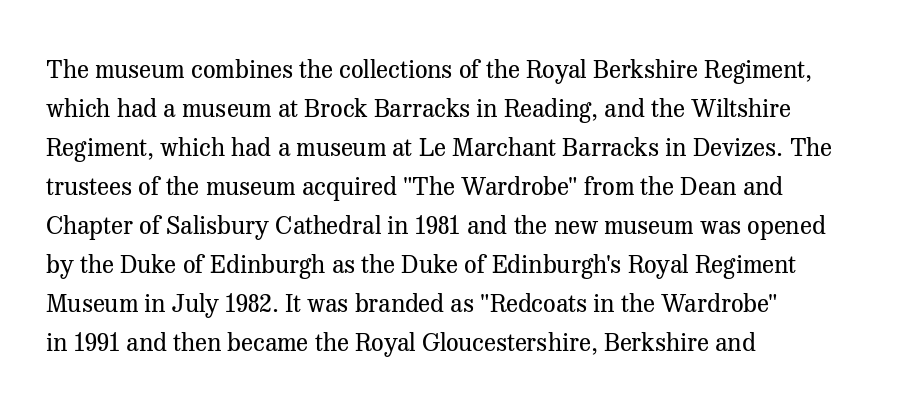
The image shows 25 px text type, upright; set left-aligned, normal line spacing (1.56x), normal letter spacing, not underlined.
